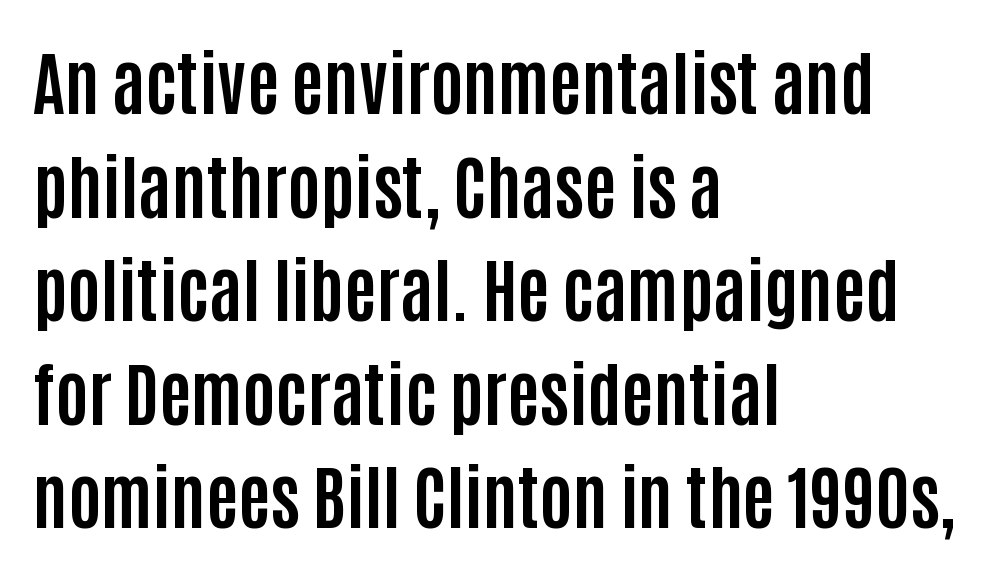
The image shows 70 px bold, condensed sans-serif type, upright; set left-aligned, normal line spacing (1.48x), normal letter spacing, not underlined; low stroke contrast and a large x-height.
